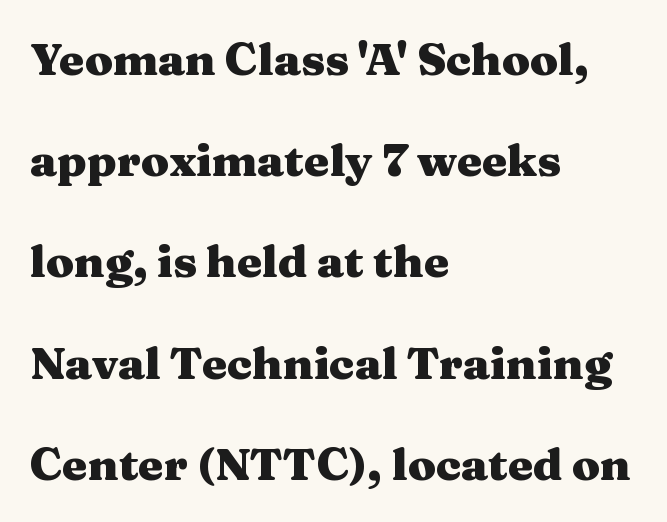
Q: Is the text bold? A: Yes.
Q: Is the text italic (slanted)? A: No, it is upright.
Q: Is the typeface a serif or a sans-serif typeface? A: Serif.
Q: Is the text underlined? A: No.
Q: How is the paragraph aligned? A: Left-aligned.
Q: Is the spacing between letters normal or unusually wide? A: Normal.
Q: Is the spacing between lines tight, normal or loose? A: Loose.
Q: Width (condensed, normal, or wide)? A: Wide.
Q: Stroke contrast? A: Medium.
Q: x-height? A: Medium.
Q: Monospaced? A: No.
